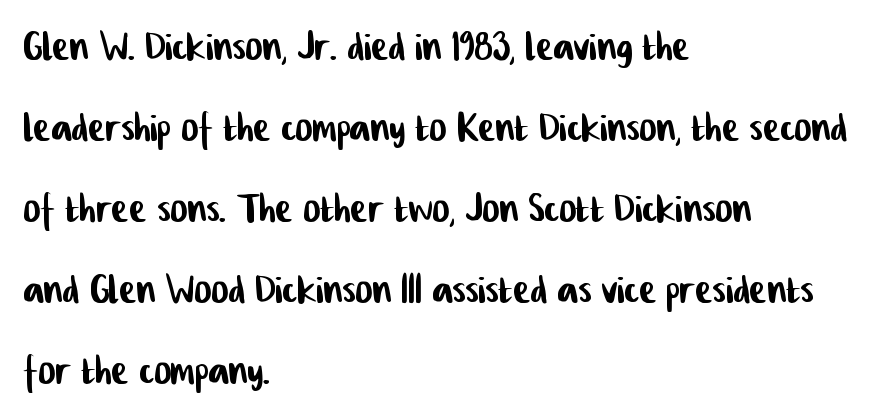
{"serif": "no", "width": "condensed", "stroke_contrast": "low", "x_height": "medium", "monospaced": "no", "underline": "no", "align": "left", "line_spacing": "normal", "line_spacing_ratio": 1.56, "letter_spacing": "normal", "letter_spacing_em": 0.0, "glyph_px": 52}
